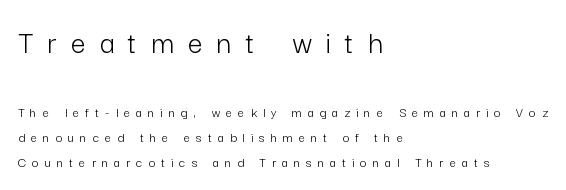
The passage shown is not bold in any degree. Left-aligned paragraph, ragged on the right. Font category for this specimen: sans-serif. It's the straight-up-and-down kind of type. The first block has been scaled up relative to the second. The gaps between neighbouring characters are conspicuously large.
